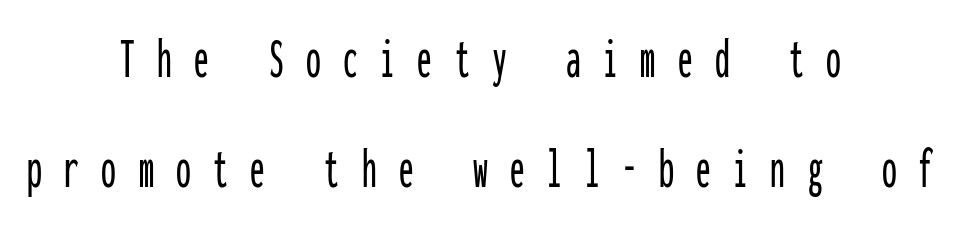
The image shows 59 px condensed sans-serif type, upright, monospaced; set centered, line spacing 1.86x, unusually wide letter spacing (+0.38 em), not underlined; low stroke contrast and a medium x-height.
